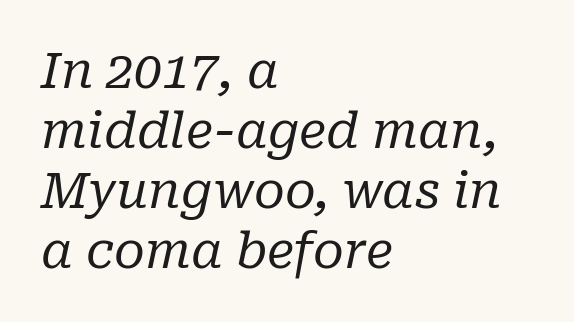
Q: Is the text bold? A: No.
Q: Is the text italic (slanted)? A: Yes, it leans right by about 10 degrees.
Q: Is the typeface a serif or a sans-serif typeface? A: Serif.
Q: Is the text underlined? A: No.
Q: How is the paragraph aligned? A: Left-aligned.
Q: Is the spacing between letters normal or unusually wide? A: Normal.
Q: Width (condensed, normal, or wide)? A: Normal.
Q: Stroke contrast? A: Low.
Q: x-height? A: Medium.
Q: Monospaced? A: No.
